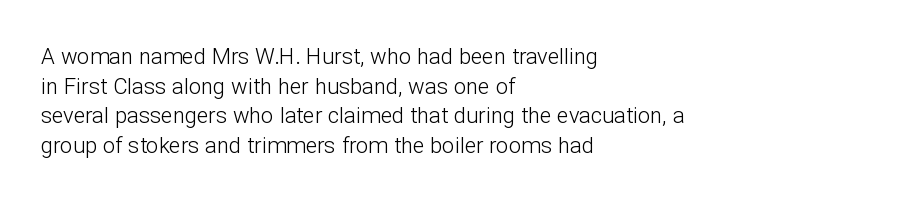
Unmarked baselines from the first word to the last. The designer left line spacing at the default. The rendering anchors every line to the left-hand side. The gaps between neighbouring characters are ordinary and unremarkable. The type sits square on the baseline with zero lean.
